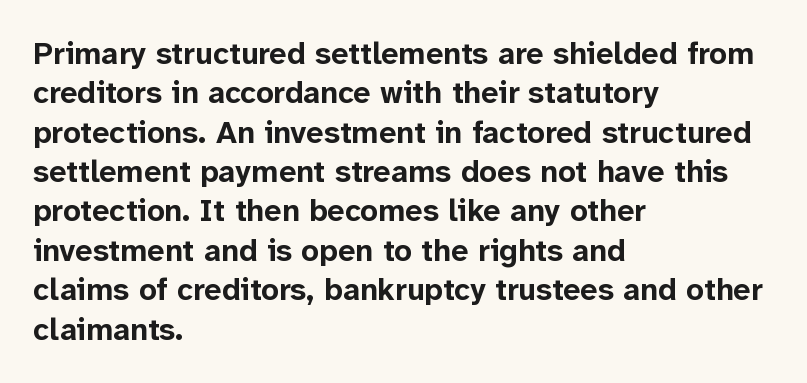
The typesetter chose a ragged-right arrangement here. A typesetter would call this zero additional tracking. A full-strength bold gives these letters their thick strokes. Nope, no serifs anywhere on these letters. Italic? Not at all — the glyphs are vertical. Do the characters align in a grid? No, the font is proportional.
